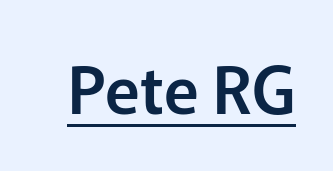
The image shows 65 px sans-serif type, upright; set normal letter spacing, underlined; low stroke contrast and a medium x-height.
